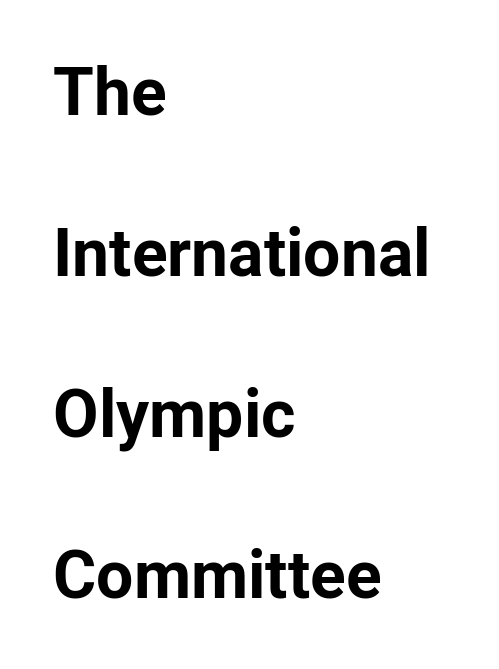
Q: Is the text bold? A: Yes.
Q: Is the text italic (slanted)? A: No, it is upright.
Q: Is the typeface a serif or a sans-serif typeface? A: Sans-serif.
Q: Is the text underlined? A: No.
Q: How is the paragraph aligned? A: Left-aligned.
Q: Is the spacing between letters normal or unusually wide? A: Normal.
Q: Is the spacing between lines tight, normal or loose? A: Loose.
Q: Width (condensed, normal, or wide)? A: Normal.
Q: Stroke contrast? A: Low.
Q: x-height? A: Medium.
Q: Monospaced? A: No.
